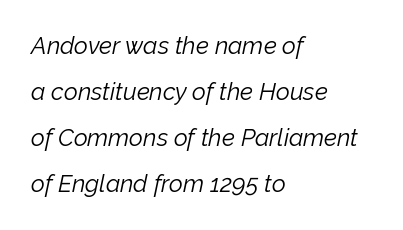
The image shows 24 px text type, italic (leaning right); set left-aligned, loose line spacing (1.92x), normal letter spacing, not underlined.
